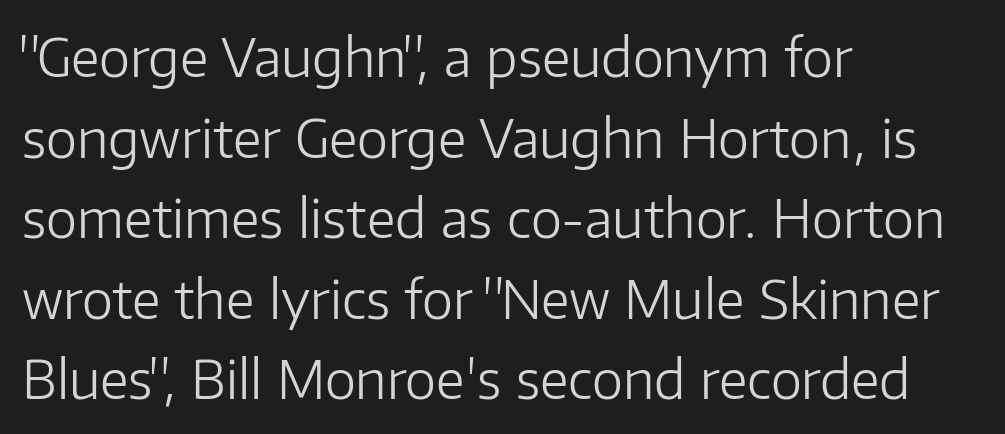
This is sans-serif lettering, the kind often seen on screens and signage. Each new line begins a customary step beneath the previous one. Is this a fixed-width face? No — the glyphs have proportional, varying widths. Each stroke keeps to a modest, everyday thickness or less. You can tell it's not italic because the verticals are truly vertical. Where is the straight margin? On the left.
